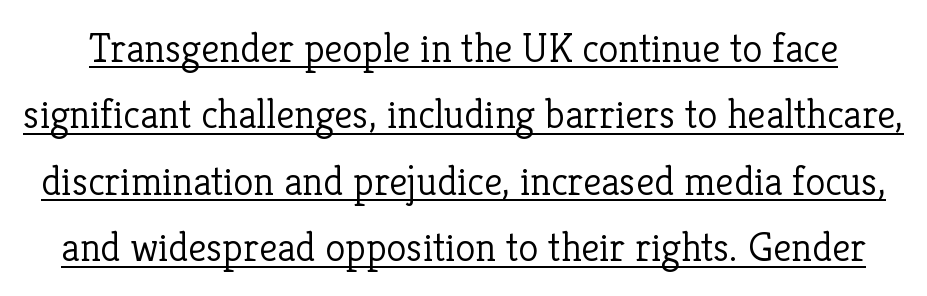
This rendering employs a face with finishing strokes, i.e., a serif. The line texture is even and compact thanks to regular tracking. Students, observe the line beneath the letters — that is underlining. Summary of vertical rhythm: regular, with standard interline spacing. The font's upright variant was chosen for this text.
